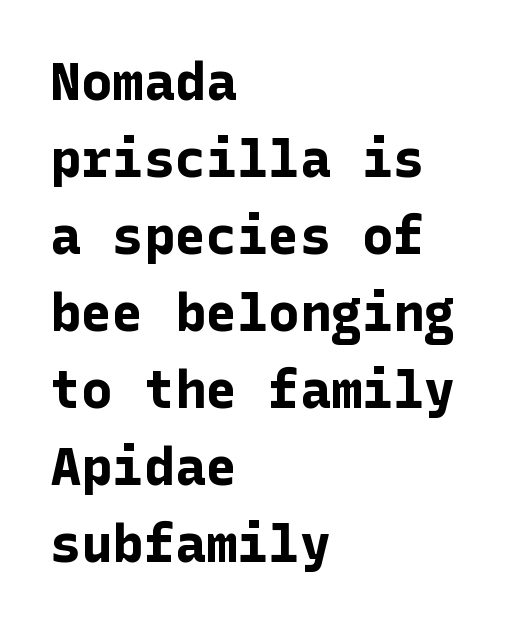
Line beginnings align vertically; line endings do not. How heavy is the stroke? Heavy — this is a bold. Inter-character spacing is left at the font's built-in metrics. The space between consecutive lines is moderate.
